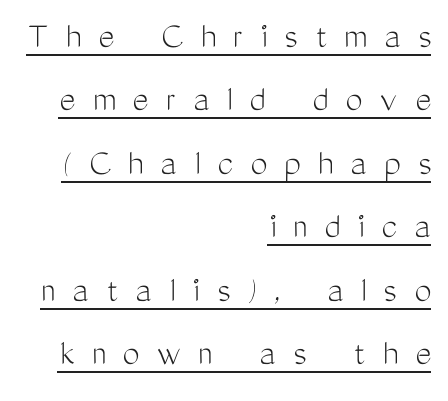
{"serif": "no", "italic": "no", "bold": "no", "weight": "light", "width": "condensed", "stroke_contrast": "medium", "x_height": "medium", "monospaced": "no", "underline": "yes", "align": "right", "line_spacing": "normal", "line_spacing_ratio": 1.67, "letter_spacing": "wide", "letter_spacing_em": 0.45, "glyph_px": 38}
